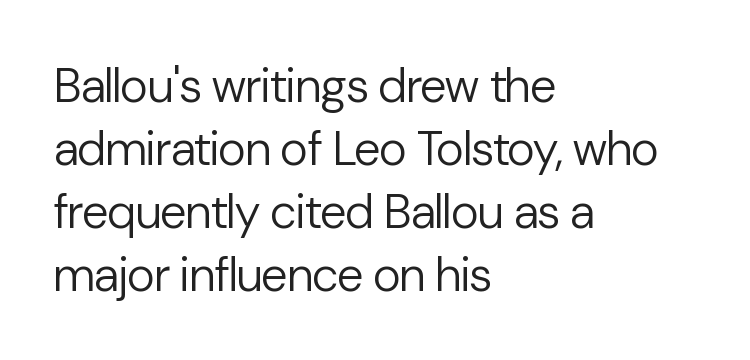
{"serif": "no", "italic": "no", "bold": "no", "weight": "regular", "width": "normal", "stroke_contrast": "low", "x_height": "medium", "monospaced": "no", "underline": "no", "align": "left", "line_spacing": "normal", "line_spacing_ratio": 1.31, "letter_spacing": "normal", "letter_spacing_em": 0.0, "glyph_px": 48}
